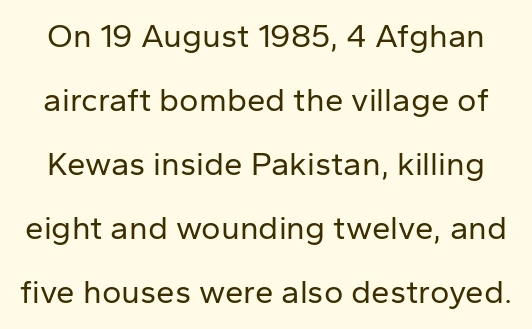
Q: Is the text bold? A: No.
Q: Is the text italic (slanted)? A: No, it is upright.
Q: Is the typeface a serif or a sans-serif typeface? A: Sans-serif.
Q: Is the text underlined? A: No.
Q: Is the spacing between letters normal or unusually wide? A: Normal.
Q: Is the spacing between lines tight, normal or loose? A: Loose.
Q: Width (condensed, normal, or wide)? A: Normal.
Q: Stroke contrast? A: Low.
Q: x-height? A: Medium.
Q: Monospaced? A: No.
